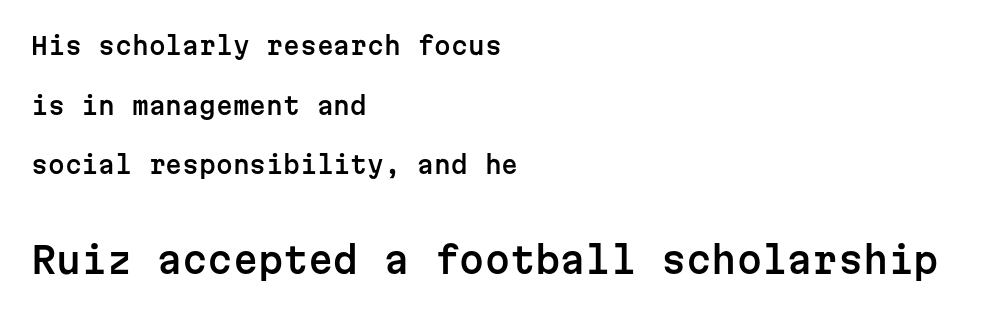
Q: Is the text italic (slanted)? A: No, it is upright.
Q: Is the typeface a serif or a sans-serif typeface? A: Sans-serif.
Q: Is the text underlined? A: No.
Q: How is the paragraph aligned? A: Left-aligned.
Q: Is the spacing between letters normal or unusually wide? A: Normal.
Q: Is the spacing between lines tight, normal or loose? A: Loose.
Q: Which block of text is set in a larger size, the first (top) or the second (bottom)? A: The second (bottom) one.
Q: Width (condensed, normal, or wide)? A: Normal.
Q: Stroke contrast? A: Low.
Q: x-height? A: Medium.
Q: Monospaced? A: Yes.
